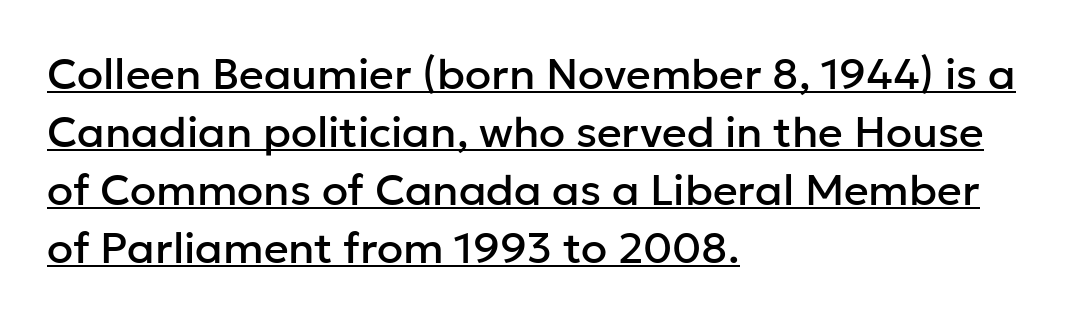
The image shows 43 px sans-serif type, upright; set left-aligned, normal line spacing (1.35x), normal letter spacing, underlined; low stroke contrast and a medium x-height.
